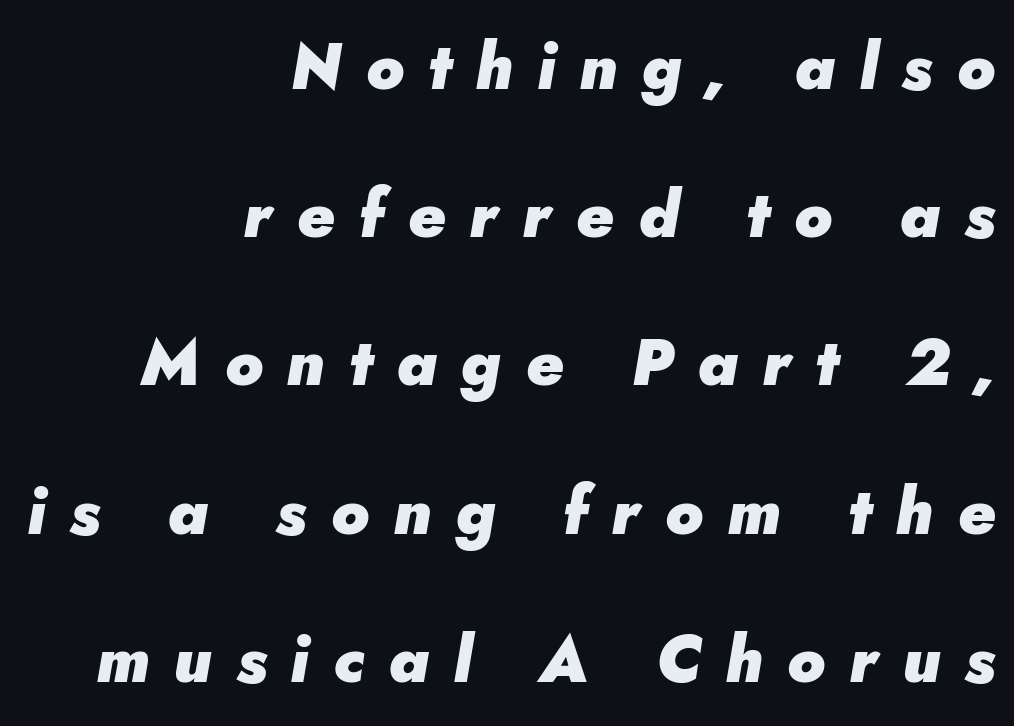
{"italic": "yes", "lean": "right", "slant_degrees": 5, "bold": "yes", "weight": "heavy", "width": "normal", "stroke_contrast": "low", "x_height": "small", "monospaced": "no", "underline": "no", "align": "right", "line_spacing": "loose", "line_spacing_ratio": 2.28, "letter_spacing": "wide", "letter_spacing_em": 0.37, "glyph_px": 65}
